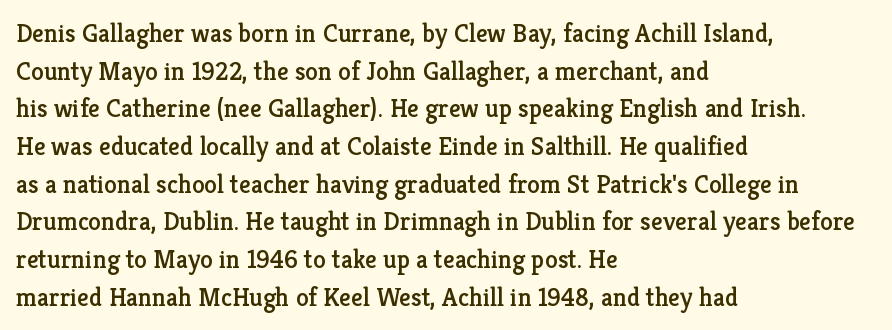
Q: Is the text italic (slanted)? A: No, it is upright.
Q: Is the text underlined? A: No.
Q: How is the paragraph aligned? A: Left-aligned.
Q: Is the spacing between letters normal or unusually wide? A: Normal.
Q: Is the spacing between lines tight, normal or loose? A: Normal.
